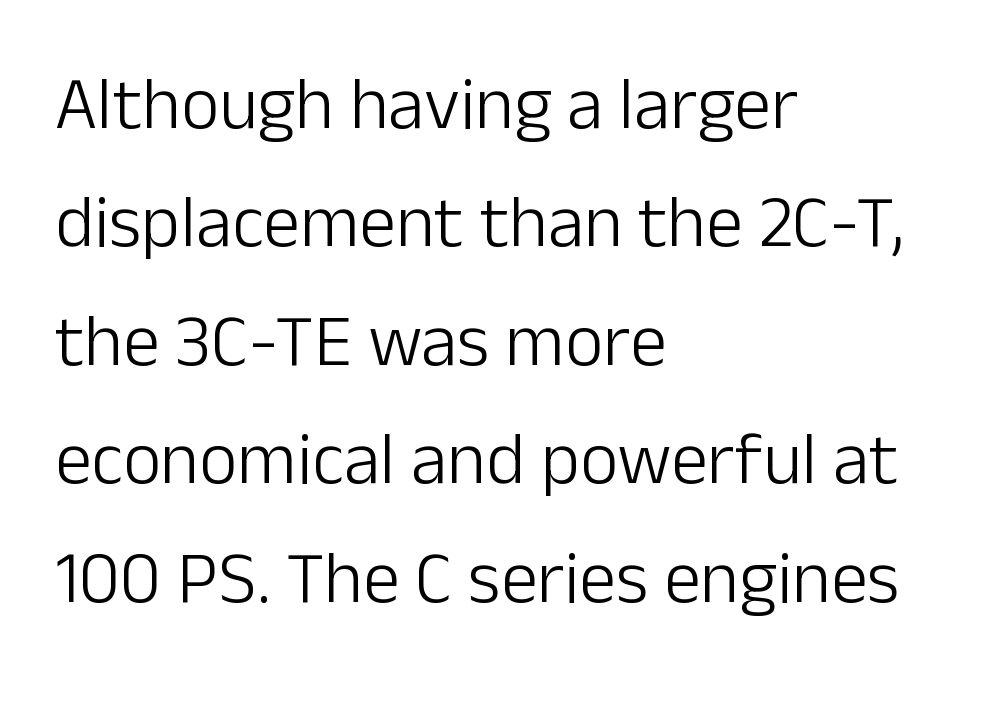
The image shows 74 px light sans-serif type, upright; set left-aligned, normal line spacing (1.6x), normal letter spacing, not underlined; low stroke contrast and a medium x-height.
